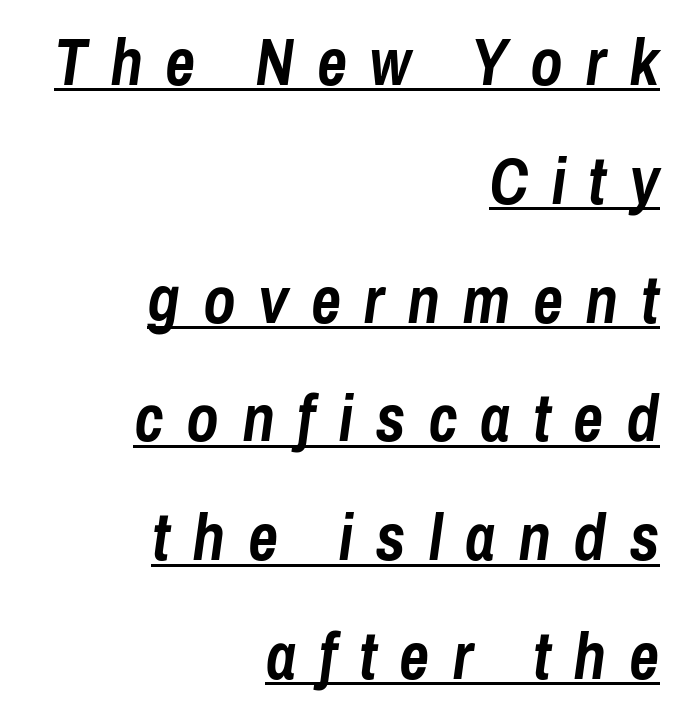
{"italic": "yes", "lean": "right", "slant_degrees": 8, "bold": "yes", "weight": "semibold", "width": "condensed", "stroke_contrast": "low", "x_height": "medium", "monospaced": "no", "underline": "yes", "align": "right", "line_spacing_ratio": 1.8, "letter_spacing": "wide", "letter_spacing_em": 0.34, "glyph_px": 66}
